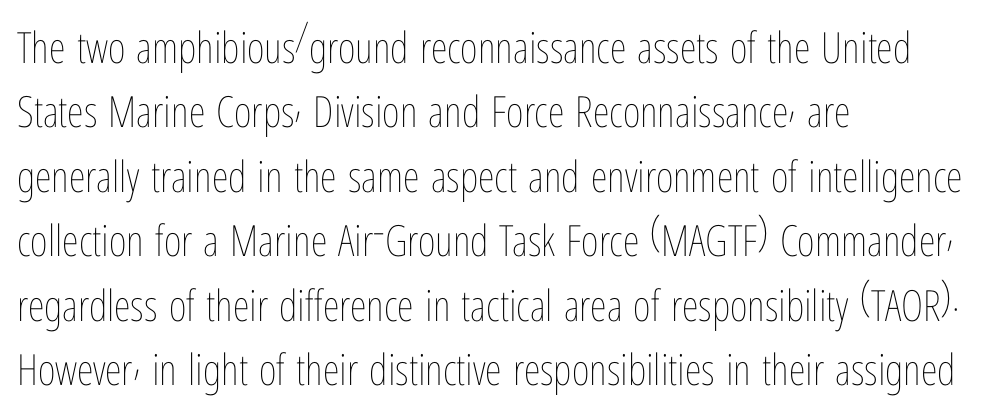
The image shows 43 px thin, condensed type, upright; set left-aligned, normal line spacing (1.5x), normal letter spacing, not underlined; low stroke contrast and a medium x-height.
